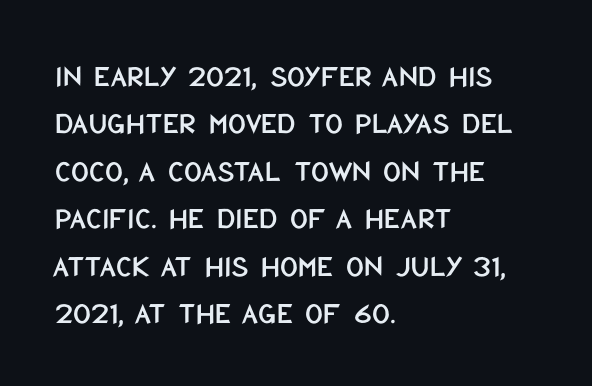
How would I describe the line gaps? Plain and ordinary. A typesetter would label this face a sans. Default kerning and tracking; the words read as compact shapes. The typesetter chose a ragged-right arrangement here. Does the lettering tilt? It doesn't — this is upright.
